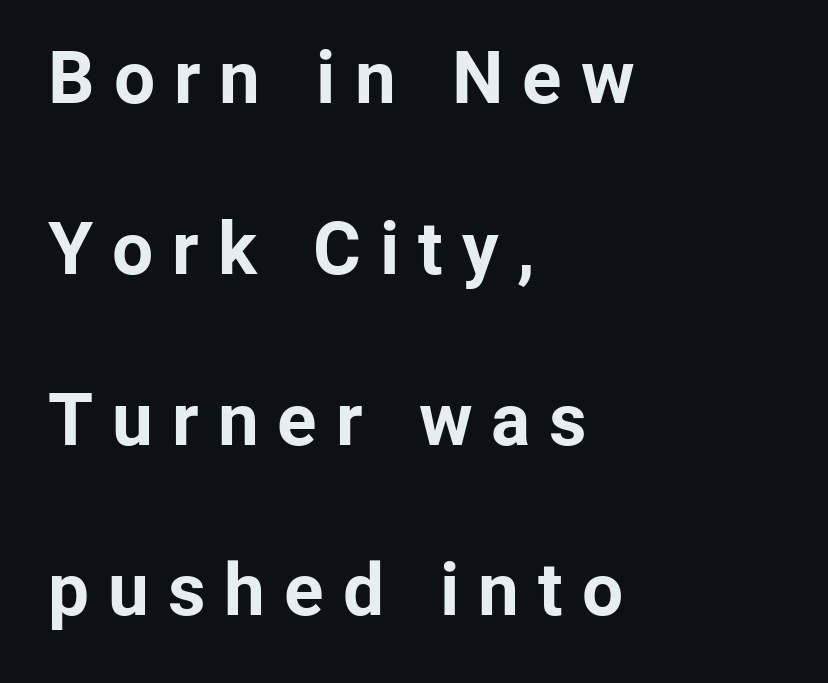
In CSS terms this would be text-align: left. Do the letters lean? They stand straight. The type is letterspaced generously, with wide tracking. Quick note: underline off.
